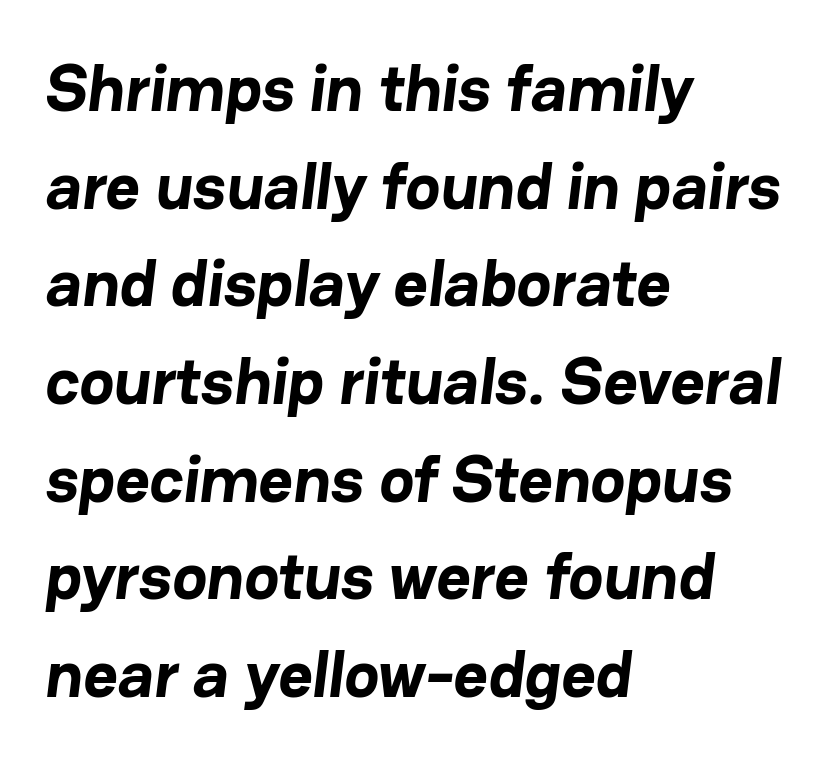
Q: Is the text bold? A: Yes.
Q: Is the typeface a serif or a sans-serif typeface? A: Sans-serif.
Q: Is the text underlined? A: No.
Q: How is the paragraph aligned? A: Left-aligned.
Q: Is the spacing between letters normal or unusually wide? A: Normal.
Q: Is the spacing between lines tight, normal or loose? A: Normal.
Q: Width (condensed, normal, or wide)? A: Normal.
Q: Stroke contrast? A: Low.
Q: x-height? A: Medium.
Q: Monospaced? A: No.
